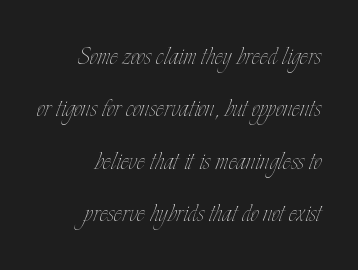
The image shows 31 px thin, condensed type; set right-aligned, normal line spacing (1.69x), normal letter spacing, not underlined; low stroke contrast and a small x-height.
